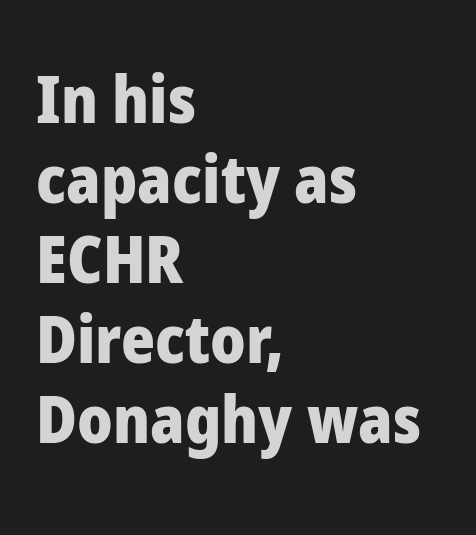
The image shows 65 px heavy sans-serif type, upright; set left-aligned, line spacing 1.23x, normal letter spacing, not underlined; low stroke contrast and a medium x-height.
